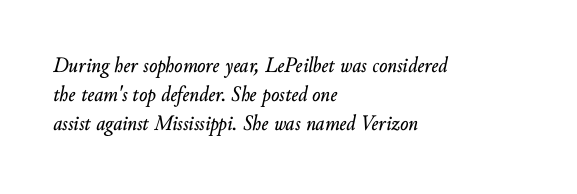
Q: Is the text italic (slanted)? A: Yes, it leans right by about 10 degrees.
Q: Is the text underlined? A: No.
Q: How is the paragraph aligned? A: Left-aligned.
Q: Is the spacing between letters normal or unusually wide? A: Normal.
Q: Is the spacing between lines tight, normal or loose? A: Normal.
